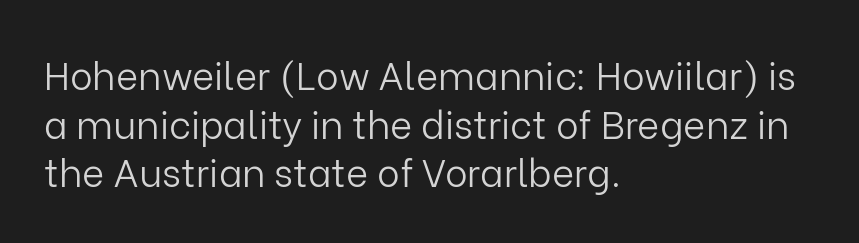
The image shows 38 px light sans-serif type, upright; set left-aligned, normal line spacing (1.28x), normal letter spacing, not underlined; low stroke contrast and a medium x-height.
